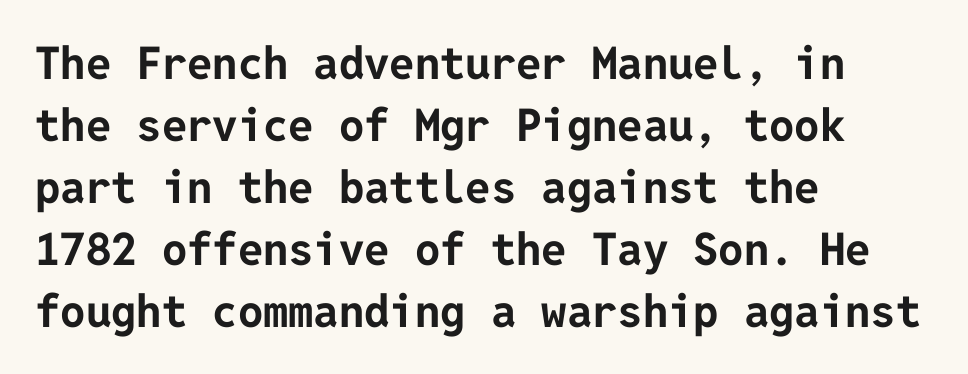
Q: Is the text bold? A: Yes.
Q: Is the text italic (slanted)? A: No, it is upright.
Q: Is the typeface a serif or a sans-serif typeface? A: Sans-serif.
Q: Is the text underlined? A: No.
Q: How is the paragraph aligned? A: Left-aligned.
Q: Is the spacing between letters normal or unusually wide? A: Normal.
Q: Is the spacing between lines tight, normal or loose? A: Normal.
Q: Width (condensed, normal, or wide)? A: Normal.
Q: Stroke contrast? A: Low.
Q: x-height? A: Medium.
